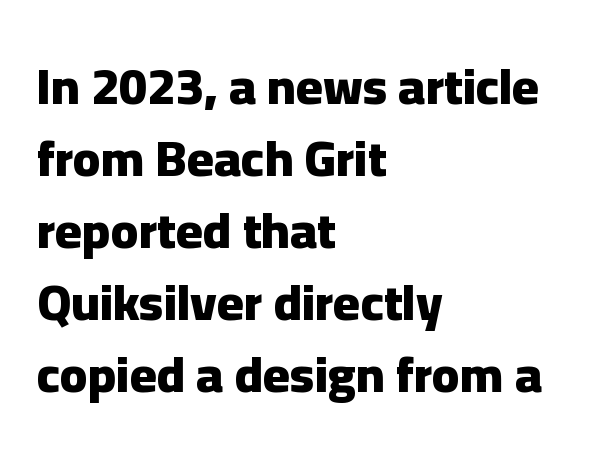
These lines carry a lot of weight — the face is fully bold. The tracking reads as untouched default to a designer's eye. The passage shown is typed in a proportional face where columns would drift. Style check: upright. The passage shown is not underscored anywhere. If you drew a ruler down the left edge, every line would touch it.
